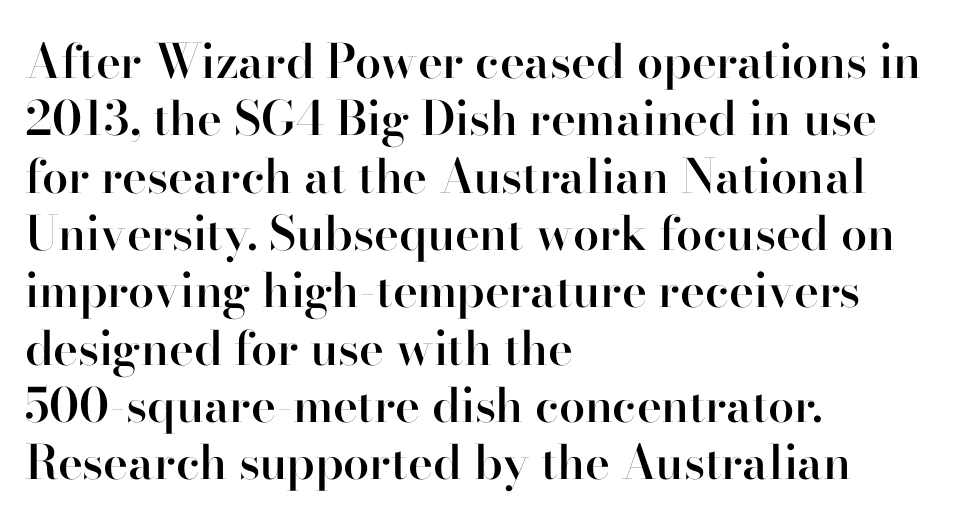
The image shows 47 px semibold serif type, upright; set left-aligned, line spacing 1.22x, normal letter spacing, not underlined; high stroke contrast and a small x-height.
